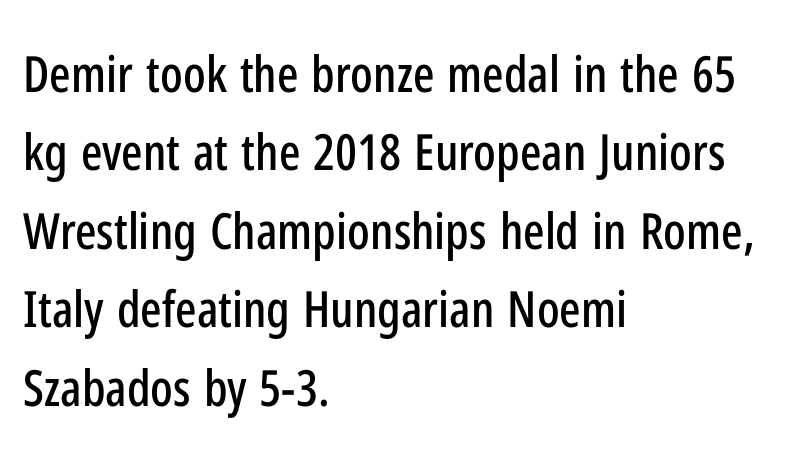
Q: Is the text italic (slanted)? A: No, it is upright.
Q: Is the typeface a serif or a sans-serif typeface? A: Sans-serif.
Q: Is the text underlined? A: No.
Q: How is the paragraph aligned? A: Left-aligned.
Q: Is the spacing between letters normal or unusually wide? A: Normal.
Q: Is the spacing between lines tight, normal or loose? A: Normal.
Q: Width (condensed, normal, or wide)? A: Condensed.
Q: Stroke contrast? A: Low.
Q: x-height? A: Medium.
Q: Monospaced? A: No.
